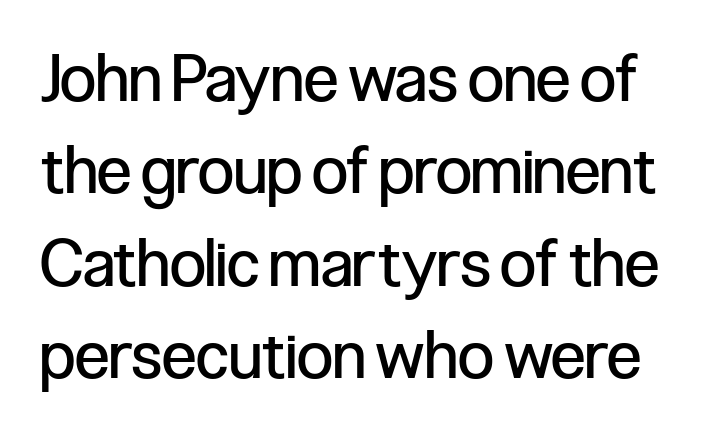
Stroke thickness stays within the range of a standard reading face or lighter. Whoever set this chose a conventional vertical rhythm. The letters carry no serifs — their stems end cleanly without finishing strokes. No word sits above an underline.
